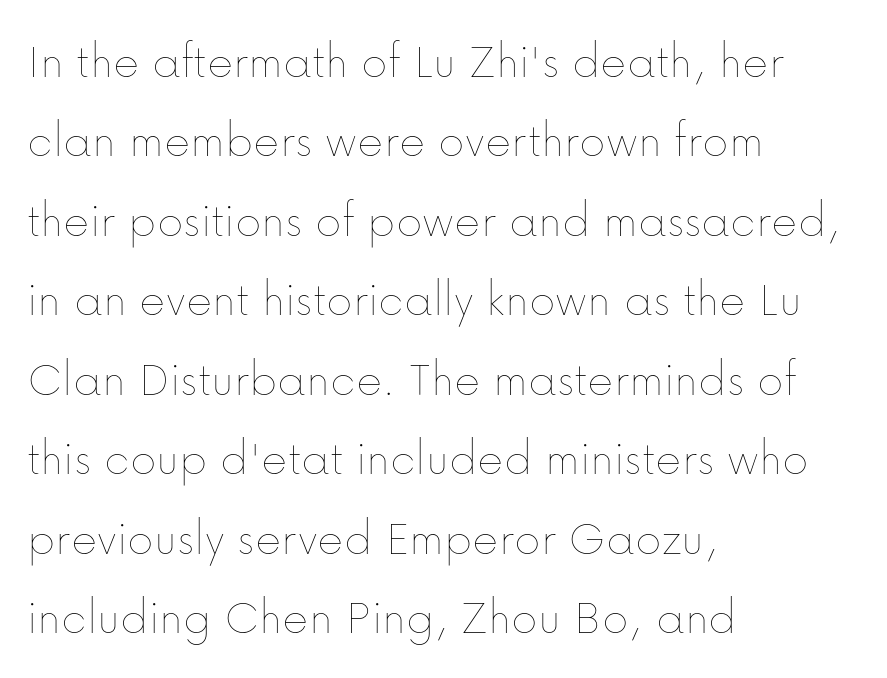
{"italic": "no", "bold": "no", "weight": "thin", "width": "normal", "stroke_contrast": "low", "x_height": "medium", "monospaced": "no", "underline": "no", "align": "left", "line_spacing": "normal", "line_spacing_ratio": 1.59, "letter_spacing": "normal", "letter_spacing_em": 0.0, "glyph_px": 50}
